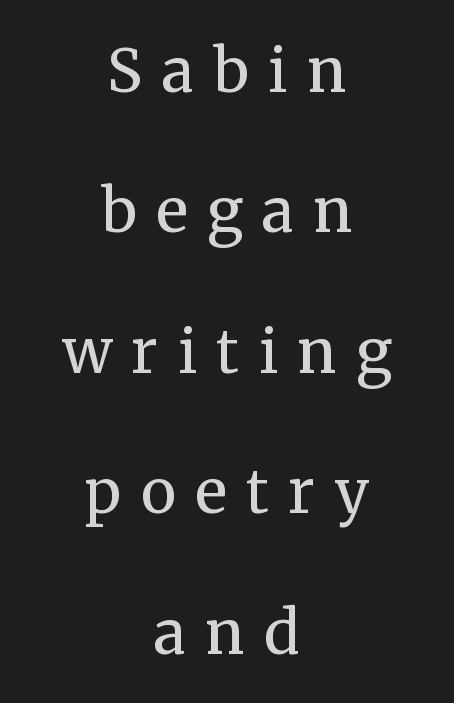
Q: Is the text bold? A: No.
Q: Is the text italic (slanted)? A: No, it is upright.
Q: Is the typeface a serif or a sans-serif typeface? A: Serif.
Q: Is the text underlined? A: No.
Q: How is the paragraph aligned? A: Centered.
Q: Is the spacing between letters normal or unusually wide? A: Unusually wide.
Q: Is the spacing between lines tight, normal or loose? A: Loose.
Q: Width (condensed, normal, or wide)? A: Normal.
Q: Stroke contrast? A: Medium.
Q: x-height? A: Medium.
Q: Monospaced? A: No.
